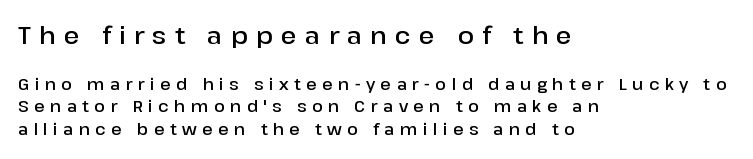
{"italic": "no", "bold": "semi", "underline": "no", "align": "left", "line_spacing": "normal", "line_spacing_ratio": 1.43, "letter_spacing": "wide", "letter_spacing_em": 0.34, "larger_block": "first", "size_ratio": 1.5, "glyph_px": 24}
